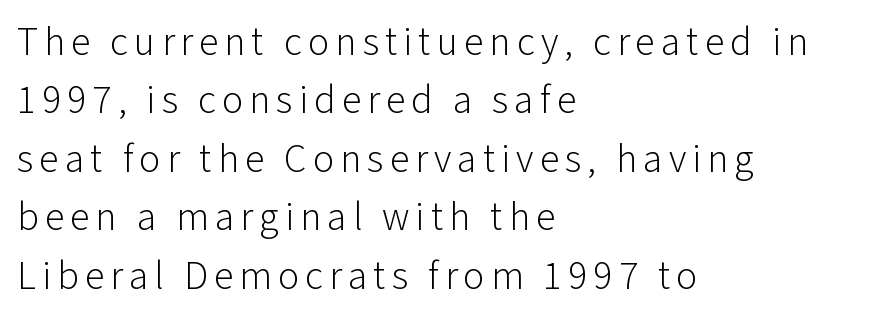
Anything drawn beneath the words? Only blank space. The letters carry no serifs — their stems end cleanly without finishing strokes. The face used here is proportionally spaced, like ordinary book or web type. Regular leading. Weight class: somewhere from thin through regular. The font's upright variant was chosen for this text.
